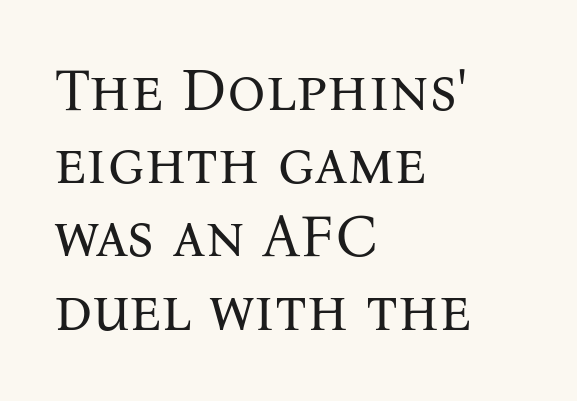
When letters stand straight like this, we call the style roman or upright. The lines in this sample share a left origin and differ only in where they stop. The weight would be labelled regular, book, light, or lighter still. The gap between lines stays unmarked.
